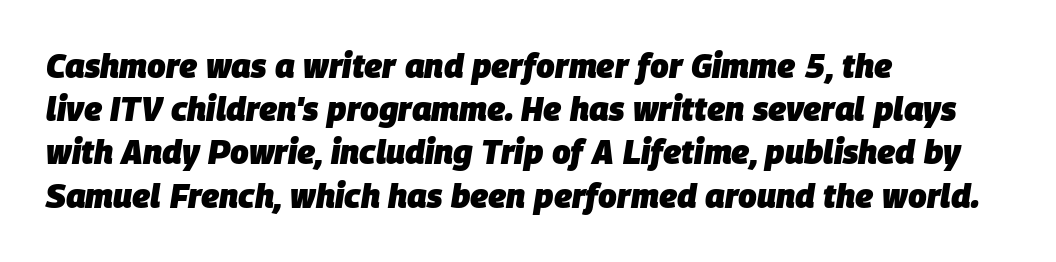
The image shows 33 px heavy type, italic (leaning right); set left-aligned, normal line spacing (1.31x), normal letter spacing, not underlined; low stroke contrast and a large x-height.
